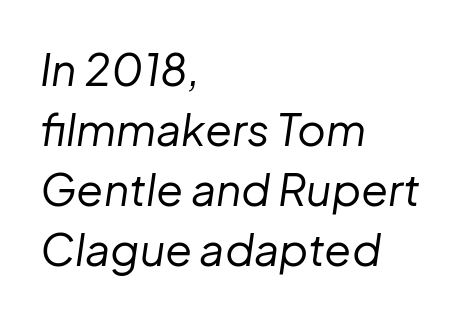
The image shows 44 px regular-weight type, italic (leaning right); set left-aligned, normal line spacing (1.36x), normal letter spacing, not underlined; low stroke contrast and a medium x-height.
